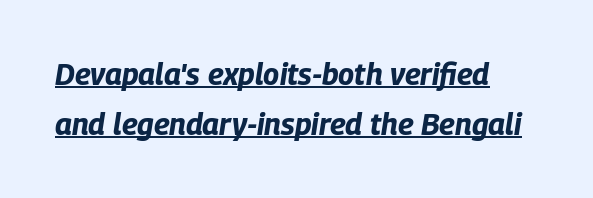
Standard letterfit; no display-style spreading of the glyphs. The vertical gap from one line to the next is medium. The paragraph has a hard left edge and a soft right edge. The specimen includes a rule beneath the text block's lines.
